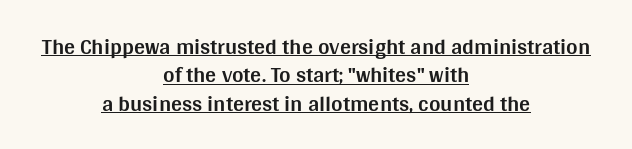
Inter-character spacing is left at the font's built-in metrics. Casual observation: everything's sitting right in the middle. How would I describe the line gaps? Plain and ordinary. Vertical strokes here are truly vertical.
